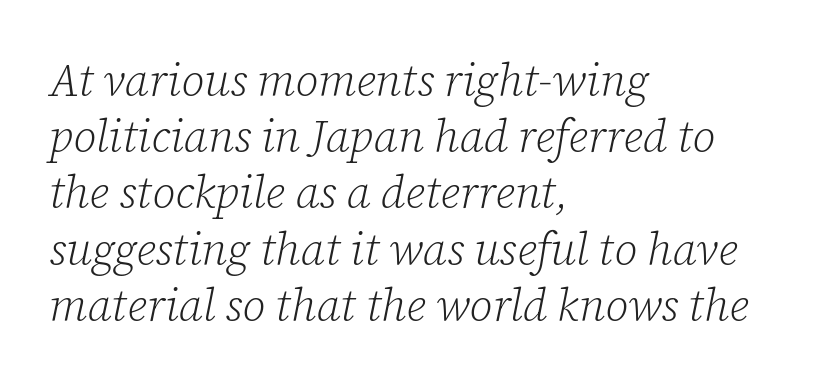
Think of a printed novel: that variable character pitch is what you see here. Slanted lettering throughout. Short and long lines alike share a common starting point at left. The vertical gap from one line to the next is medium. The passage shown is typeset with a serif family.
